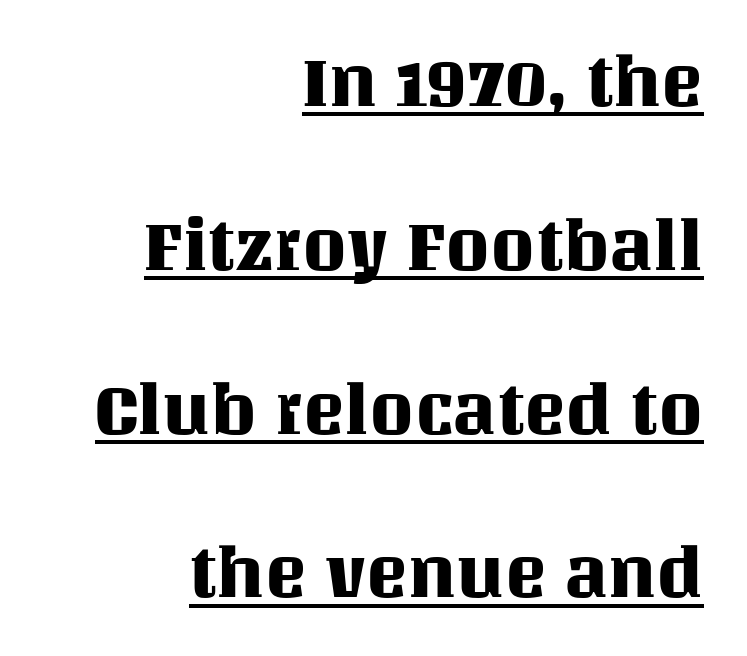
Q: Is the text italic (slanted)? A: No, it is upright.
Q: Is the text underlined? A: Yes.
Q: How is the paragraph aligned? A: Right-aligned.
Q: Is the spacing between letters normal or unusually wide? A: Normal.
Q: Is the spacing between lines tight, normal or loose? A: Loose.
Q: Width (condensed, normal, or wide)? A: Normal.
Q: Stroke contrast? A: Medium.
Q: x-height? A: Large.
Q: Monospaced? A: No.
